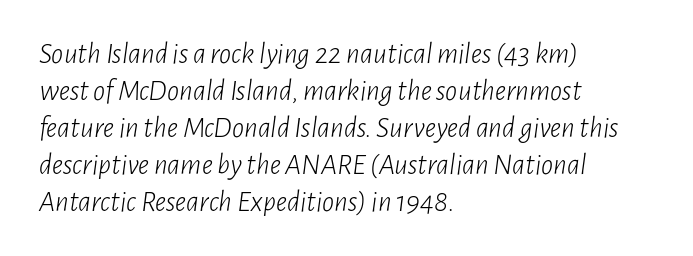
Weight class: somewhere from thin through regular. No word sits above an underline. Each letter keeps its own natural width here, so spacing adapts to shape. Compared with ordinary roman type, these characters are visibly tilted. Here the glyphs are tracked normally, forming tight word shapes.
